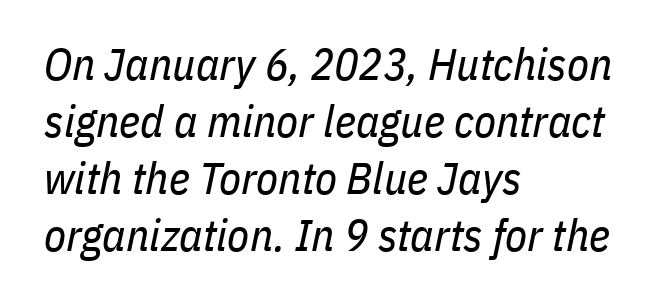
Glance below the letters and you will spot only blank space. A typesetter would call this proportional, since set widths differ per character. Does the lettering tilt? It does — this is italic. Between one letter and the next there's only the usual sliver of space. The typeface has the unassuming heft of standard copy or less.
